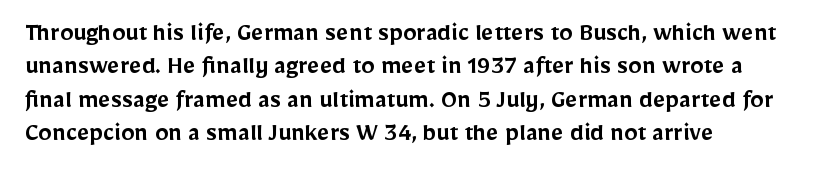
Q: Is the text bold? A: Semi-bold.
Q: Is the text italic (slanted)? A: No, it is upright.
Q: Is the text underlined? A: No.
Q: How is the paragraph aligned? A: Left-aligned.
Q: Is the spacing between letters normal or unusually wide? A: Normal.
